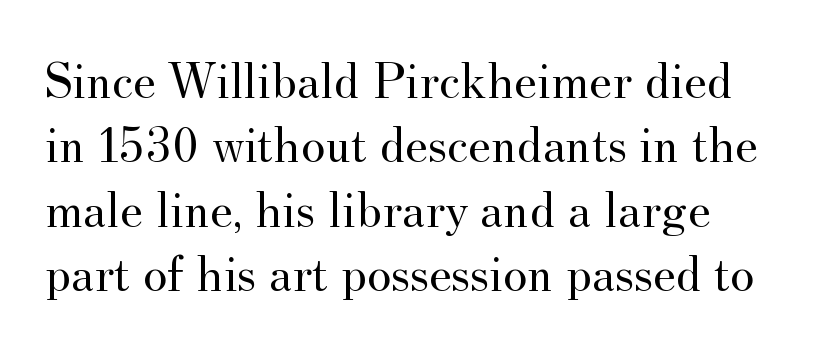
Q: Is the text bold? A: No.
Q: Is the text italic (slanted)? A: No, it is upright.
Q: Is the typeface a serif or a sans-serif typeface? A: Serif.
Q: Is the text underlined? A: No.
Q: Is the spacing between letters normal or unusually wide? A: Normal.
Q: Width (condensed, normal, or wide)? A: Normal.
Q: Stroke contrast? A: Medium.
Q: x-height? A: Small.
Q: Monospaced? A: No.
